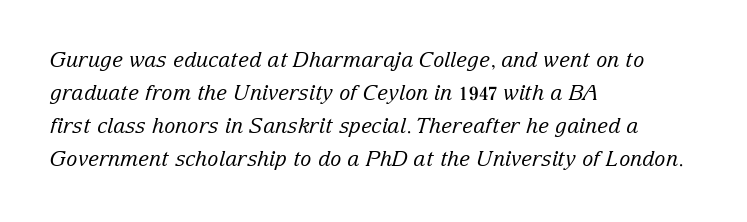
The image shows 21 px text type, italic (leaning right); set left-aligned, normal line spacing (1.57x), normal letter spacing, not underlined.
